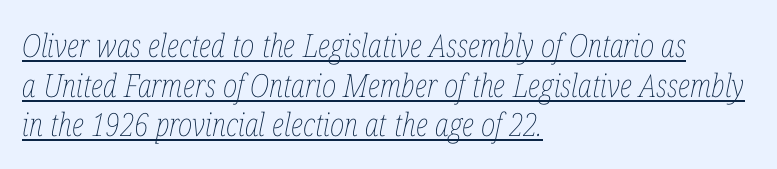
{"italic": "yes", "lean": "right", "slant_degrees": 12, "bold": "no", "weight": "thin", "width": "condensed", "stroke_contrast": "low", "x_height": "medium", "monospaced": "no", "underline": "yes", "align": "left", "line_spacing_ratio": 1.24, "letter_spacing": "normal", "letter_spacing_em": 0.0, "glyph_px": 32}
